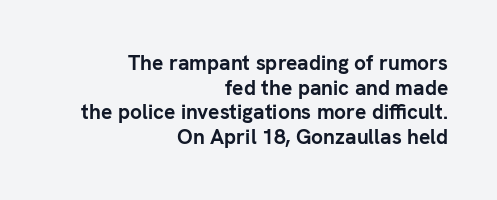
Q: Is the text bold? A: Yes.
Q: Is the text italic (slanted)? A: No, it is upright.
Q: Is the text underlined? A: No.
Q: How is the paragraph aligned? A: Right-aligned.
Q: Is the spacing between letters normal or unusually wide? A: Normal.
